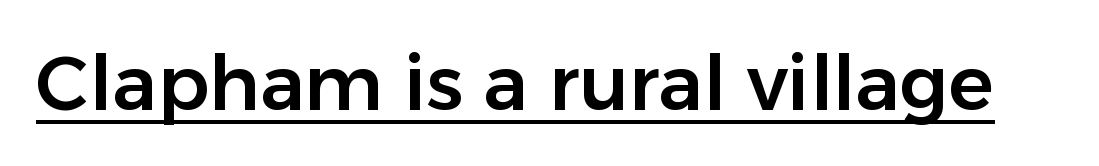
{"serif": "no", "italic": "no", "width": "normal", "stroke_contrast": "low", "x_height": "medium", "monospaced": "no", "underline": "yes", "letter_spacing": "normal", "letter_spacing_em": 0.0, "glyph_px": 76}
